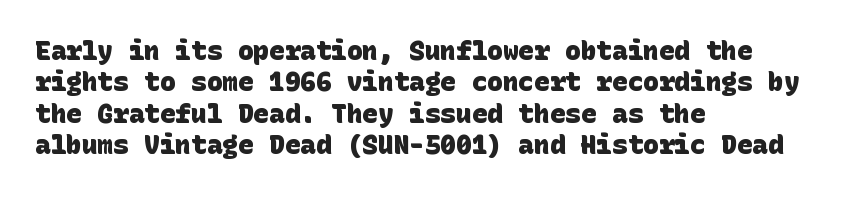
{"bold": "yes", "underline": "no", "align": "left", "line_spacing_ratio": 1.21, "letter_spacing": "normal", "letter_spacing_em": 0.0, "glyph_px": 26}
